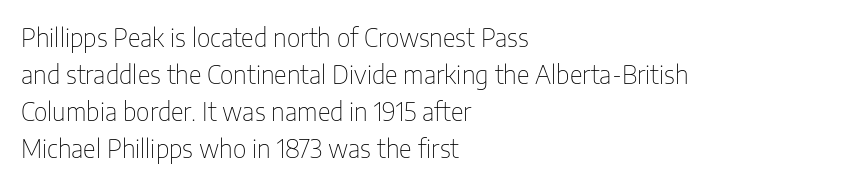
The image shows 25 px text type, upright; set left-aligned, normal line spacing (1.48x), normal letter spacing, not underlined.
